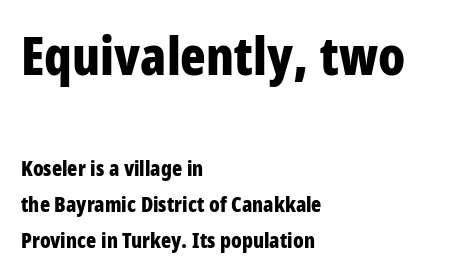
{"serif": "no", "italic": "no", "bold": "yes", "weight": "bold", "width": "condensed", "stroke_contrast": "low", "x_height": "large", "monospaced": "no", "underline": "no", "align": "left", "line_spacing_ratio": 1.71, "letter_spacing": "normal", "letter_spacing_em": 0.0, "larger_block": "first", "size_ratio": 2.52, "glyph_px": 53}
